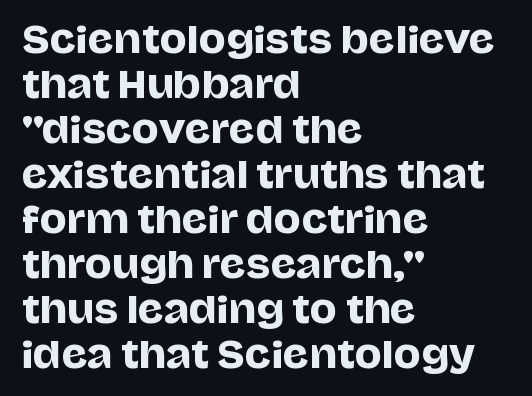
The image shows 36 px sans-serif type, upright; set left-aligned, normal line spacing (1.25x), normal letter spacing, not underlined; low stroke contrast and a large x-height.
